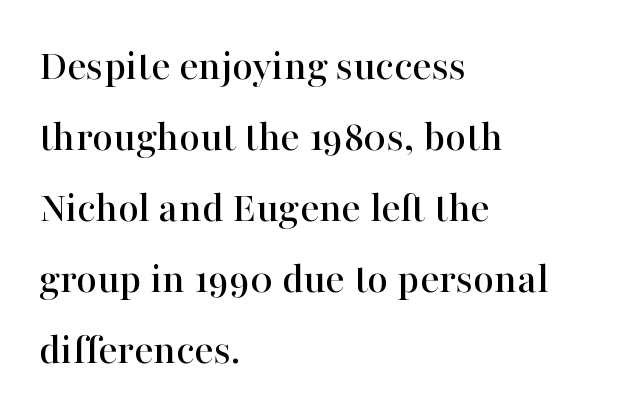
The image shows 45 px serif type, upright; set left-aligned, normal line spacing (1.58x), normal letter spacing, not underlined; high stroke contrast and a medium x-height.
